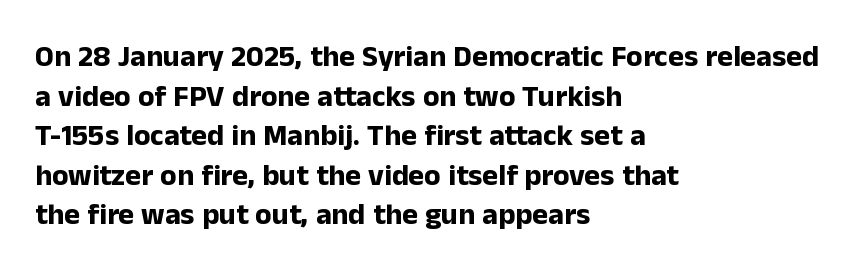
Plenty of ink on the page — the face is bold. The letters stand straight up with perfectly vertical stems. The letters carry no serifs — their stems end cleanly without finishing strokes. Is the letter spacing exaggerated? No — it looks like the ordinary default. Line spacing here is normal.
